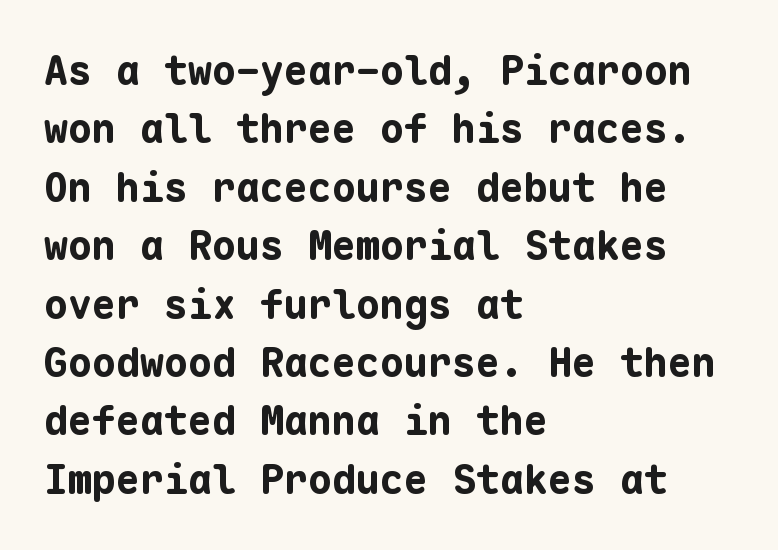
The image shows 40 px bold sans-serif type, upright, monospaced; set left-aligned, normal line spacing (1.46x), normal letter spacing, not underlined; low stroke contrast and a medium x-height.
